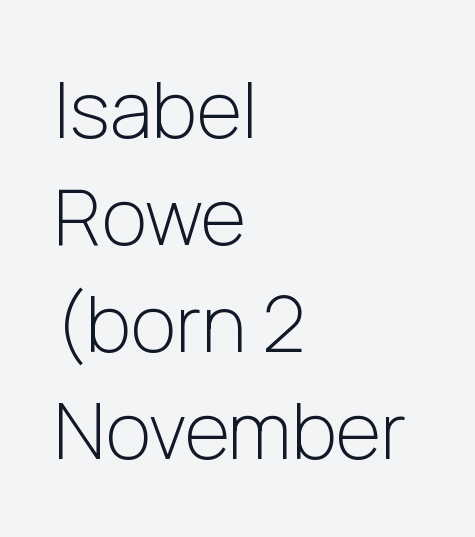
When letters stand straight like this, we call the style roman or upright. Notice how descenders clear the ascenders below comfortably — that's standard leading. Each stroke keeps to a modest, everyday thickness or less. Classification — sans serif. Rule under the text: the space is simply empty. Here the glyphs are tracked normally, forming tight word shapes.
